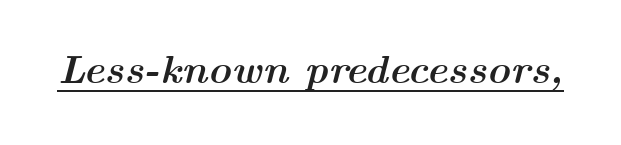
The face used here is proportionally spaced, like ordinary book or web type. Quick note: italic. Characters follow at the spacing the type designer built in. A typographer would call this underscored text.
